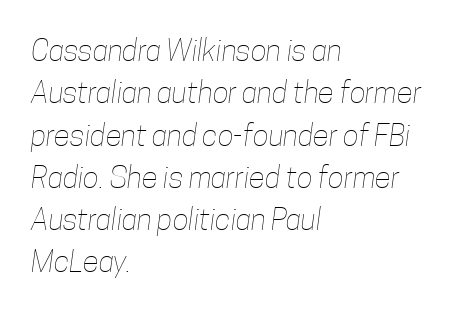
What's the leading like? Ordinary, nothing unusual. In terms of letterspacing, this is plain default setting. No extra ink here — the face is not bold. The baseline area is clear. Every row of glyphs begins at an identical x-position on the left. Each letter keeps its own natural width here, so spacing adapts to shape.
